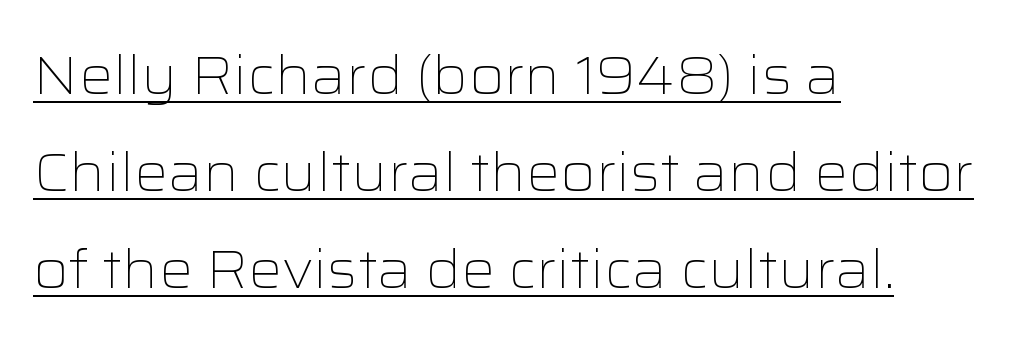
The image shows 53 px light, wide sans-serif type, upright; set left-aligned, line spacing 1.83x, normal letter spacing, underlined; low stroke contrast and a medium x-height.
